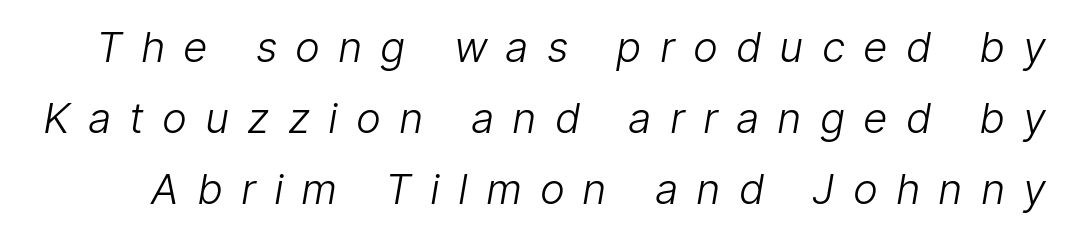
The image shows 42 px light sans-serif type; set normal line spacing (1.69x), unusually wide letter spacing (+0.43 em), not underlined; low stroke contrast and a medium x-height.
